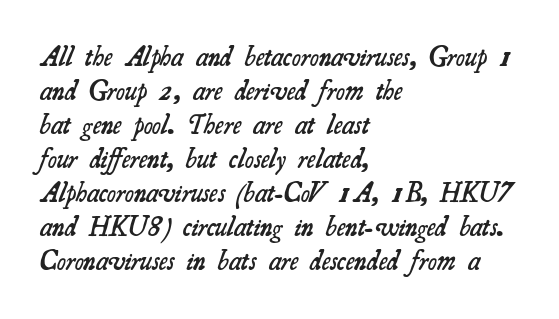
{"bold": "semi", "underline": "no", "align": "left", "line_spacing": "normal", "line_spacing_ratio": 1.26, "letter_spacing": "normal", "letter_spacing_em": 0.0, "glyph_px": 27}
